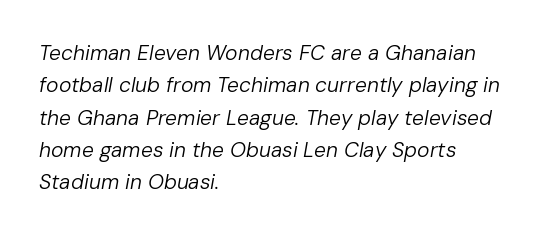
The image shows 21 px text type, italic (leaning right); set left-aligned, normal line spacing (1.54x), normal letter spacing, not underlined.
